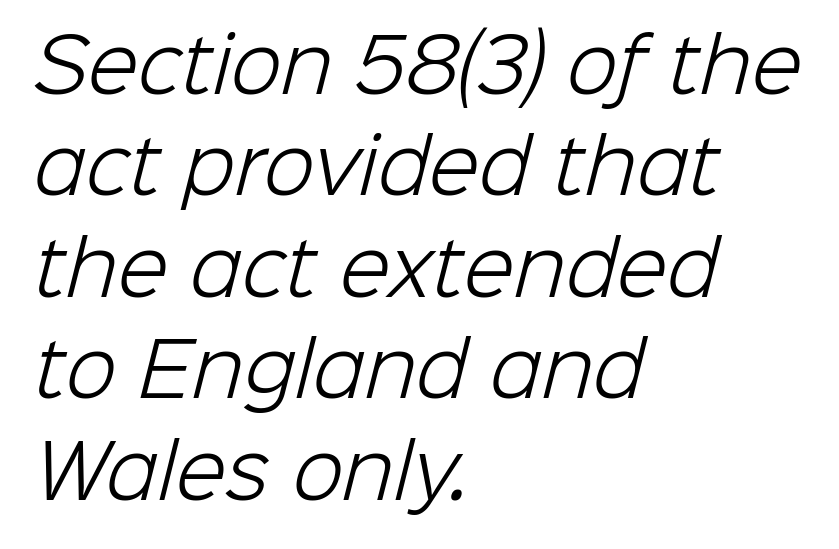
{"serif": "no", "bold": "no", "weight": "light", "width": "normal", "stroke_contrast": "low", "x_height": "medium", "monospaced": "no", "underline": "no", "align": "left", "line_spacing": "normal", "line_spacing_ratio": 1.37, "letter_spacing": "normal", "letter_spacing_em": 0.0, "glyph_px": 74}
